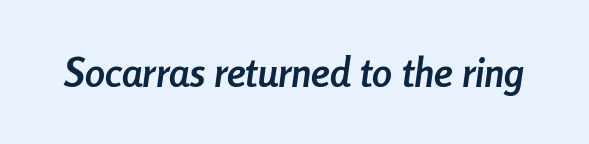
Pretty heavy lettering here — definitely bold. Does the lettering tilt? It does — this is italic. Looks like regular typesetting: each glyph gets only the width it needs. Letter spacing: default. Honestly, there is no underline to notice here at all.
